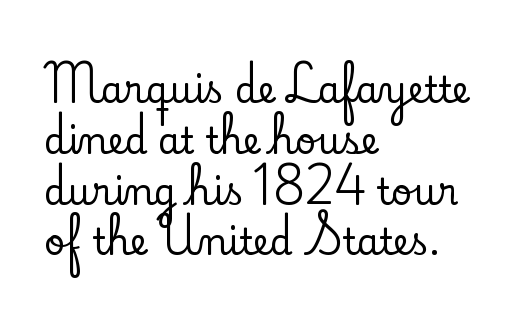
{"serif": "yes", "italic": "no", "width": "normal", "stroke_contrast": "low", "x_height": "small", "monospaced": "no", "underline": "no", "align": "left", "line_spacing": "normal", "line_spacing_ratio": 1.41, "letter_spacing": "normal", "letter_spacing_em": 0.0, "glyph_px": 36}
